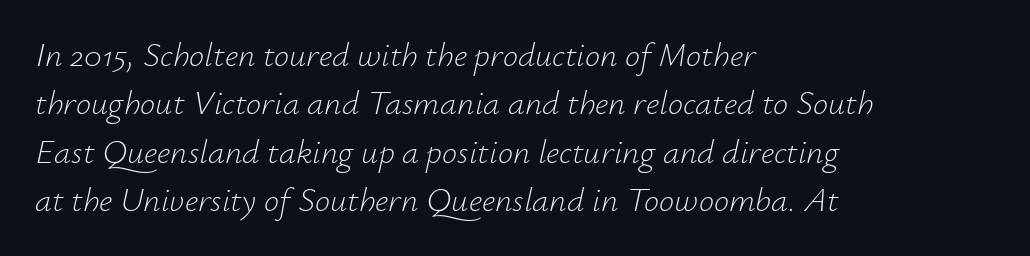
Q: Is the text bold? A: No.
Q: Is the text italic (slanted)? A: Yes, it leans right by about 12 degrees.
Q: Is the text underlined? A: No.
Q: How is the paragraph aligned? A: Left-aligned.
Q: Is the spacing between letters normal or unusually wide? A: Normal.
Q: Is the spacing between lines tight, normal or loose? A: Normal.
Q: Width (condensed, normal, or wide)? A: Normal.
Q: Stroke contrast? A: Low.
Q: x-height? A: Small.
Q: Monospaced? A: No.
